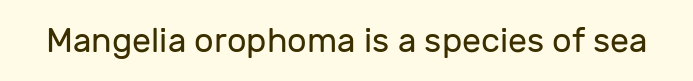
Q: Is the text bold? A: No.
Q: Is the text italic (slanted)? A: No, it is upright.
Q: Is the typeface a serif or a sans-serif typeface? A: Sans-serif.
Q: Is the text underlined? A: No.
Q: Is the spacing between letters normal or unusually wide? A: Normal.
Q: Width (condensed, normal, or wide)? A: Normal.
Q: Stroke contrast? A: Low.
Q: x-height? A: Medium.
Q: Monospaced? A: No.
